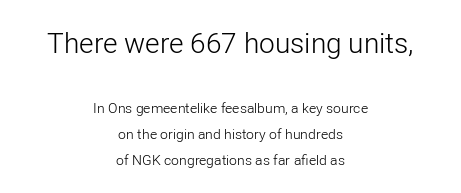
The lines in this sample share a center point and differ in where they start and stop. Honestly, there is no underline to notice here at all. The letters advance in unequal steps, a hallmark of proportional type. When letters stand straight like this, we call the style roman or upright.
